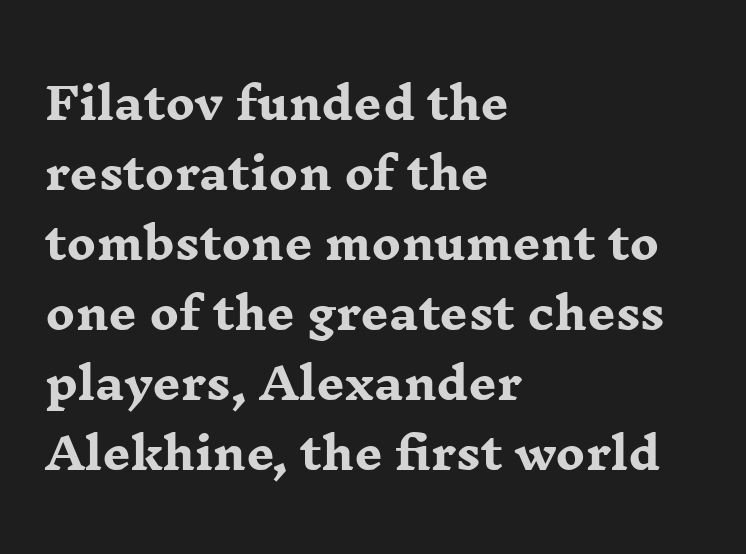
Only glyphs here, with clear space below each row. Character widths vary here, with narrow letters taking less room than wide ones. Italic: no, the glyphs are upright roman. Line starts are locked; line ends wander. Each new line begins a customary step beneath the previous one. I'd call this a serif setting — the letters wear small feet.
